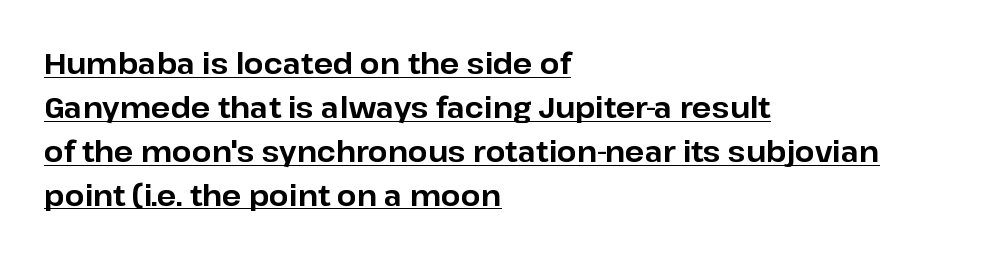
Q: Is the text bold? A: Yes.
Q: Is the text italic (slanted)? A: No, it is upright.
Q: Is the typeface a serif or a sans-serif typeface? A: Sans-serif.
Q: Is the text underlined? A: Yes.
Q: How is the paragraph aligned? A: Left-aligned.
Q: Is the spacing between letters normal or unusually wide? A: Normal.
Q: Is the spacing between lines tight, normal or loose? A: Normal.
Q: Width (condensed, normal, or wide)? A: Normal.
Q: Stroke contrast? A: Low.
Q: x-height? A: Medium.
Q: Monospaced? A: No.
